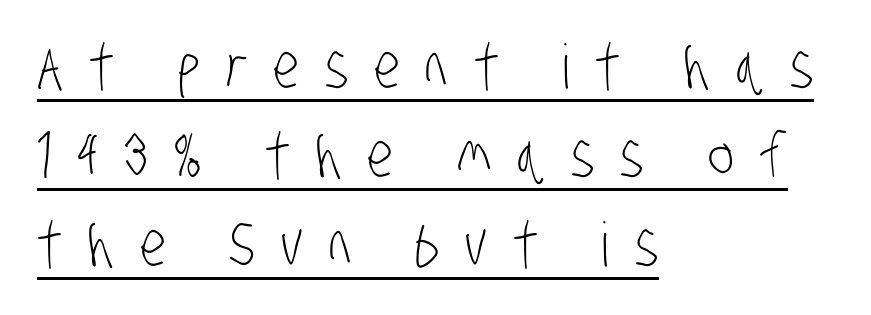
On a weight scale, this lands at 450 or below. A baseline rule has been typeset under these characters. Display-style spreading of the glyphs; the letterfit is very open. The space between consecutive lines is moderate. Is this a fixed-width face? No — the glyphs have proportional, varying widths. Leftover space on each line is placed entirely after the last word.
